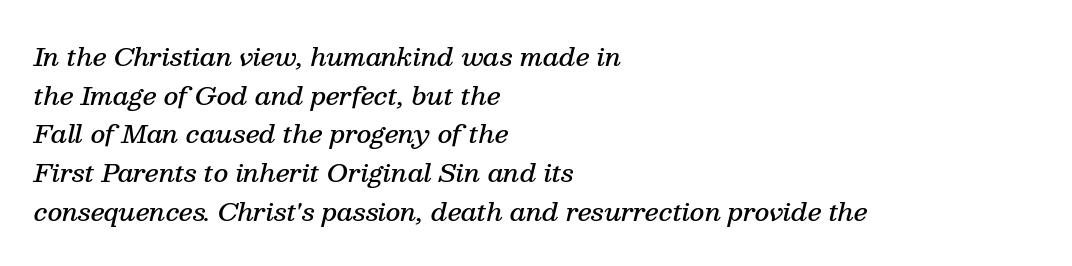
The image shows 25 px text type, italic (leaning right); set left-aligned, normal line spacing (1.55x), normal letter spacing, not underlined.
